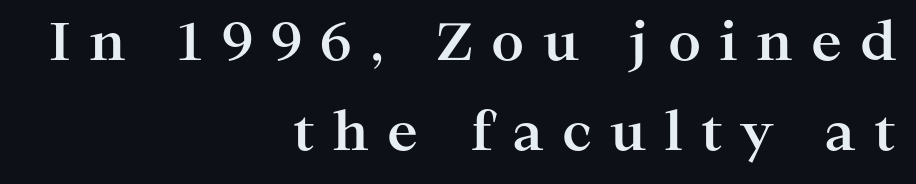
The designer went with a serif here, giving each stem small feet. Strong, thick strokes mark this as bold type. No word sits above an underline. Do the characters align in a grid? No, the font is proportional.
